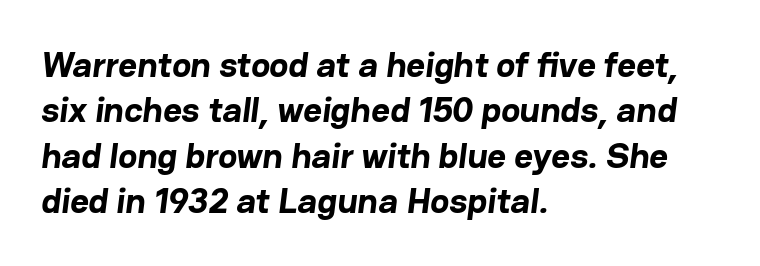
{"serif": "no", "bold": "yes", "weight": "bold", "width": "normal", "stroke_contrast": "low", "x_height": "medium", "monospaced": "no", "underline": "no", "align": "left", "line_spacing": "normal", "line_spacing_ratio": 1.26, "letter_spacing": "normal", "letter_spacing_em": 0.0, "glyph_px": 36}
